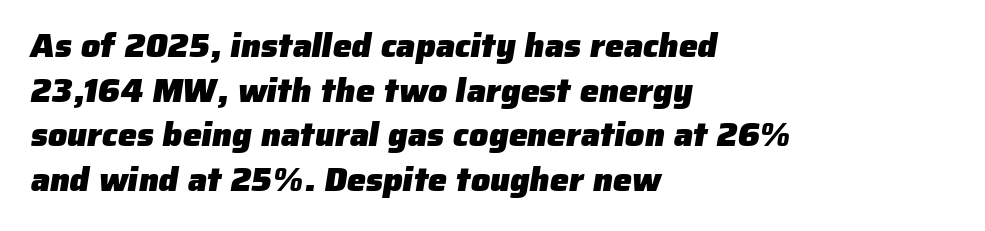
{"serif": "no", "bold": "yes", "weight": "heavy", "width": "normal", "stroke_contrast": "low", "x_height": "medium", "monospaced": "no", "underline": "no", "align": "left", "line_spacing": "normal", "line_spacing_ratio": 1.31, "letter_spacing": "normal", "letter_spacing_em": 0.0, "glyph_px": 34}
